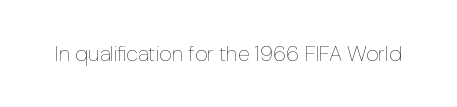
The image shows 22 px text type, upright; set normal letter spacing, not underlined.
